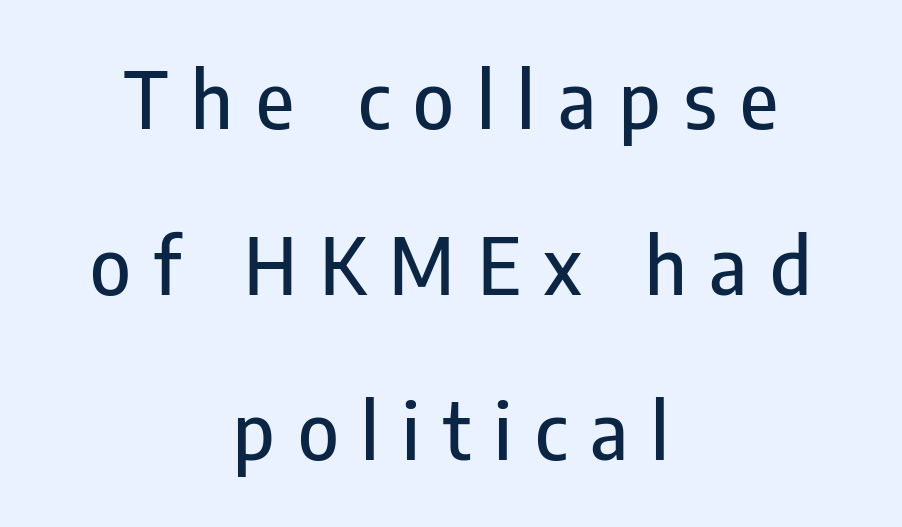
The image shows 77 px condensed sans-serif type, upright; set centered, loose line spacing (2.15x), unusually wide letter spacing (+0.3 em), not underlined; low stroke contrast and a medium x-height.
